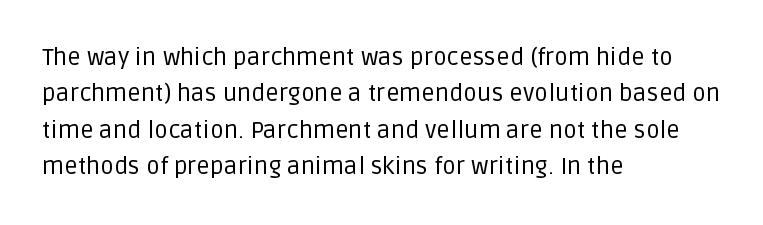
The image shows 24 px text type, upright; set left-aligned, normal line spacing (1.52x), normal letter spacing, not underlined.
